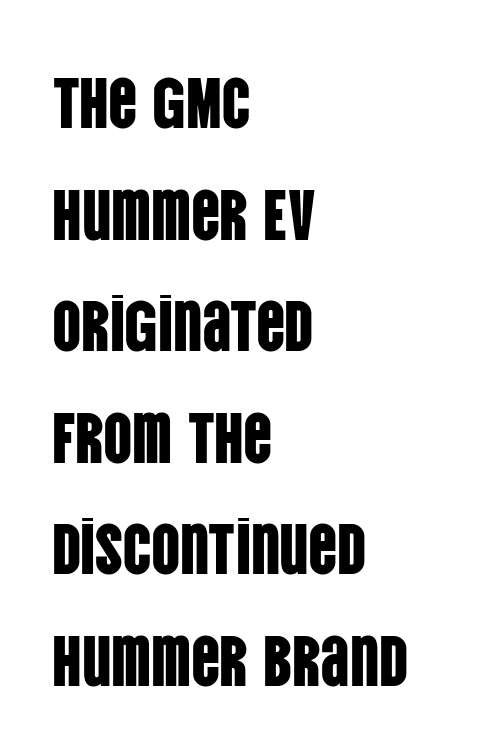
Q: Is the text italic (slanted)? A: No, it is upright.
Q: Is the typeface a serif or a sans-serif typeface? A: Sans-serif.
Q: Is the text underlined? A: No.
Q: How is the paragraph aligned? A: Left-aligned.
Q: Is the spacing between letters normal or unusually wide? A: Normal.
Q: Is the spacing between lines tight, normal or loose? A: Normal.
Q: Width (condensed, normal, or wide)? A: Condensed.
Q: Stroke contrast? A: Low.
Q: x-height? A: Large.
Q: Monospaced? A: No.
